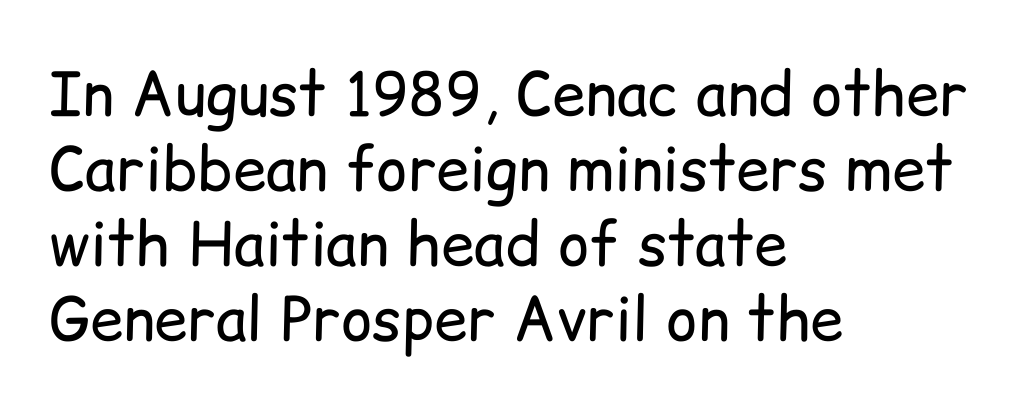
The image shows 60 px regular-weight sans-serif type, upright; set left-aligned, normal line spacing (1.25x), normal letter spacing, not underlined; low stroke contrast and a medium x-height.
